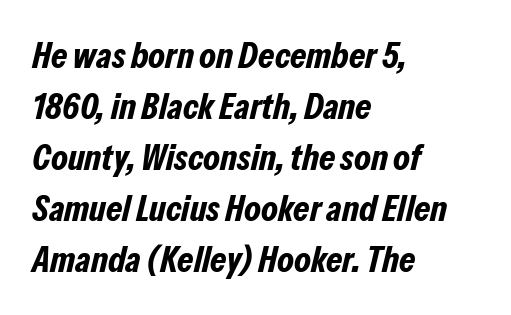
{"italic": "yes", "lean": "right", "slant_degrees": 13, "bold": "yes", "weight": "bold", "width": "condensed", "stroke_contrast": "low", "x_height": "medium", "monospaced": "no", "underline": "no", "align": "left", "line_spacing": "normal", "line_spacing_ratio": 1.38, "letter_spacing": "normal", "letter_spacing_em": 0.0, "glyph_px": 37}
